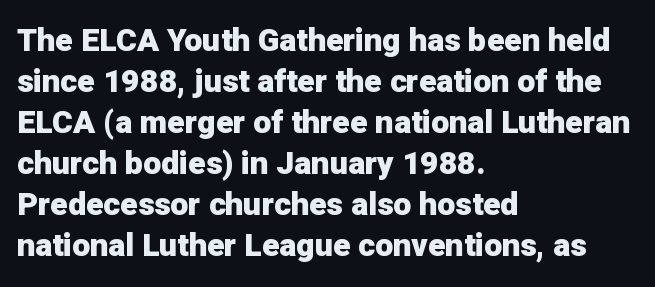
Posture: straight, roman, zero tilt. The block of text has a typical density, with ordinary space between rows. Unlike a traditional serif, this face leaves its strokes unadorned. Unmarked baselines from the first word to the last.
